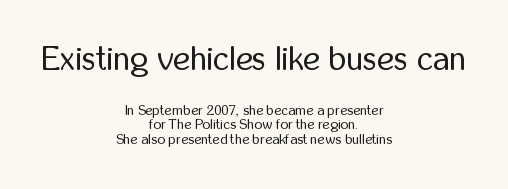
Q: Is the text bold? A: No.
Q: Is the text italic (slanted)? A: No, it is upright.
Q: Is the typeface a serif or a sans-serif typeface? A: Sans-serif.
Q: Is the text underlined? A: No.
Q: How is the paragraph aligned? A: Centered.
Q: Is the spacing between letters normal or unusually wide? A: Normal.
Q: Is the spacing between lines tight, normal or loose? A: Tight.
Q: Which block of text is set in a larger size, the first (top) or the second (bottom)? A: The first (top) one.
Q: Width (condensed, normal, or wide)? A: Condensed.
Q: Stroke contrast? A: Low.
Q: x-height? A: Medium.
Q: Monospaced? A: No.
